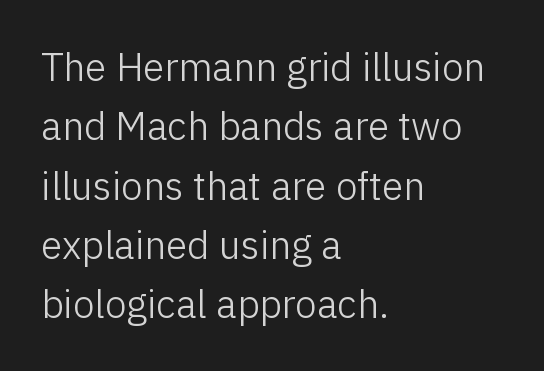
{"serif": "no", "italic": "no", "bold": "no", "weight": "light", "width": "normal", "stroke_contrast": "low", "x_height": "medium", "monospaced": "no", "underline": "no", "align": "left", "line_spacing": "normal", "line_spacing_ratio": 1.52, "letter_spacing": "normal", "letter_spacing_em": 0.0, "glyph_px": 39}
